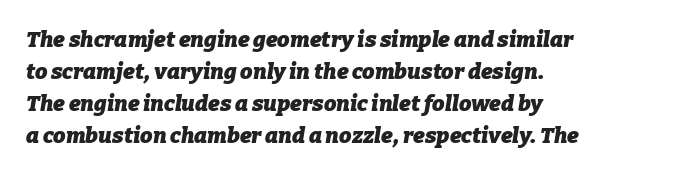
{"italic": "yes", "lean": "right", "slant_degrees": 9, "bold": "yes", "underline": "no", "align": "left", "line_spacing": "normal", "line_spacing_ratio": 1.45, "letter_spacing": "normal", "letter_spacing_em": 0.0, "glyph_px": 22}
